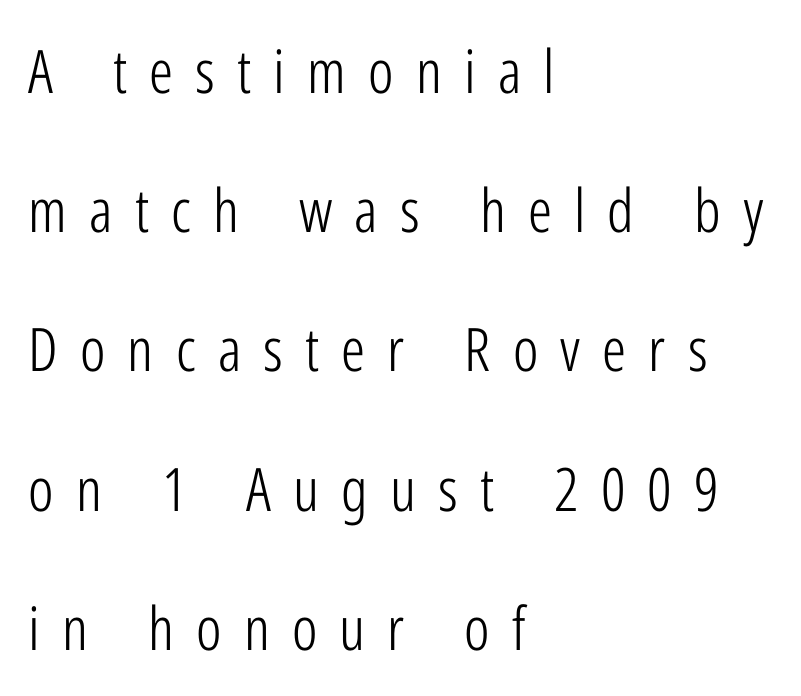
Every stem runs plumb, perpendicular to the baseline. These lines have a slow, spaced-out rhythm from letter to letter. Do the characters align in a grid? No, the font is proportional. Stems here are at most as thick as an everyday book face. Quick note: interline space is abundant. Compared with a centered layout, this one pins lines to the left instead.
